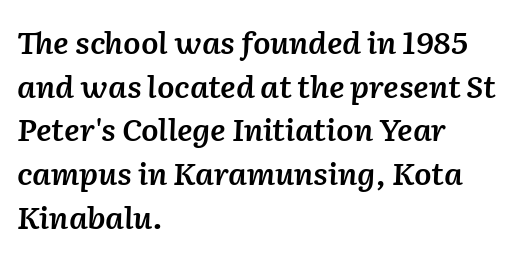
The image shows 31 px semibold type, italic (leaning right); set left-aligned, normal line spacing (1.41x), normal letter spacing, not underlined; low stroke contrast and a medium x-height.
